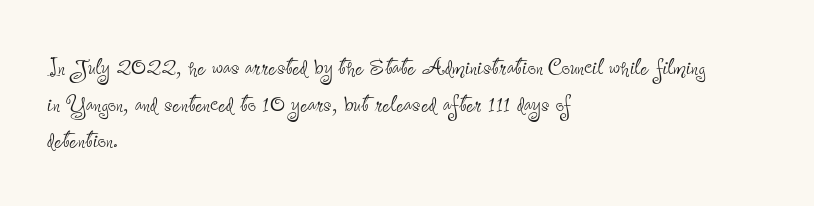
The image shows 29 px thin, condensed sans-serif type; set left-aligned, normal line spacing (1.26x), normal letter spacing, not underlined; low stroke contrast and a small x-height.
